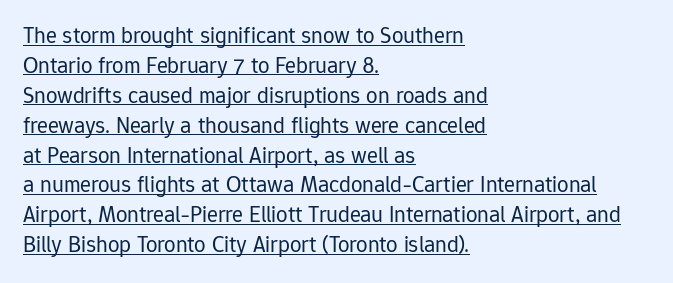
Q: Is the text bold? A: No.
Q: Is the text italic (slanted)? A: No, it is upright.
Q: Is the text underlined? A: Yes.
Q: How is the paragraph aligned? A: Left-aligned.
Q: Is the spacing between letters normal or unusually wide? A: Normal.
Q: Is the spacing between lines tight, normal or loose? A: Normal.
